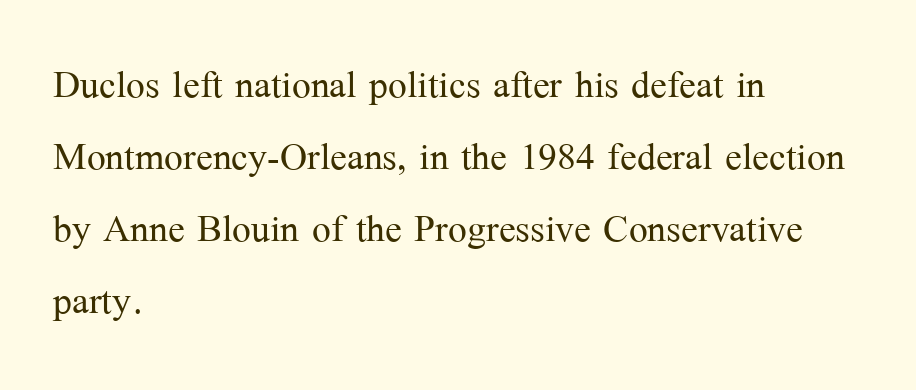
The font family rendered here belongs to the serif group. The block of text has a typical density, with ordinary space between rows. Line starts are locked; line ends wander. The space directly below the letters is spotless.
